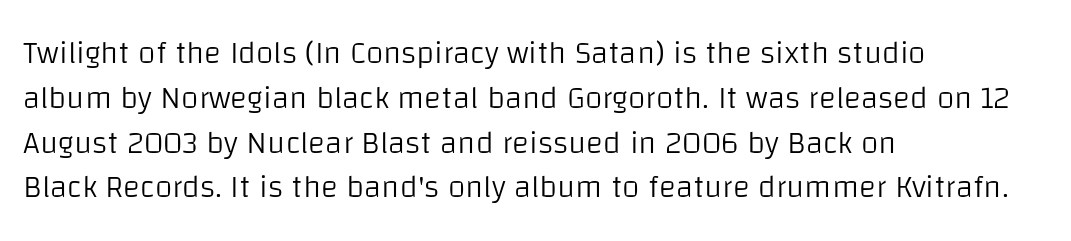
Just letters on the line, the space beneath them empty. A typesetter would call this zero additional tracking. The font family rendered here belongs to the sans-serif group. This is the regular roman posture of the typeface.
